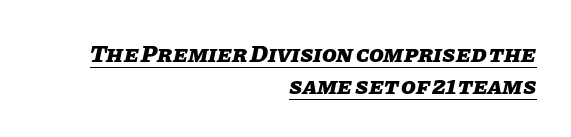
The space between consecutive lines is moderate. Underline: present. Weight: bold. The line texture is even and compact thanks to regular tracking. Where is the straight margin? On the right. Would a proofreader flag this as italicized? Yes.
